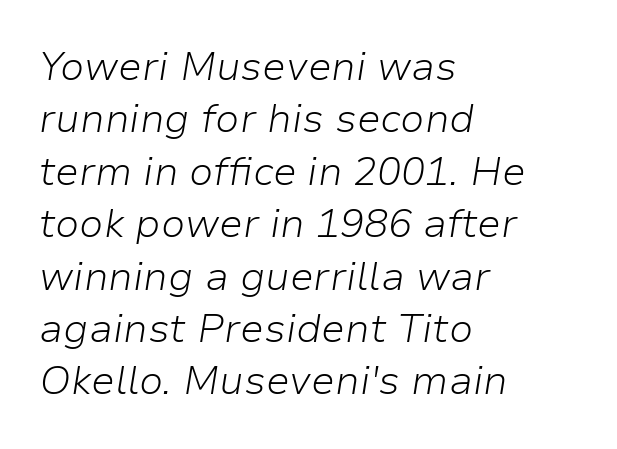
{"italic": "yes", "lean": "right", "slant_degrees": 9, "bold": "no", "weight": "light", "width": "normal", "stroke_contrast": "low", "x_height": "medium", "monospaced": "no", "underline": "no", "align": "left", "line_spacing": "normal", "line_spacing_ratio": 1.31, "letter_spacing": "normal", "letter_spacing_em": 0.0, "glyph_px": 40}
